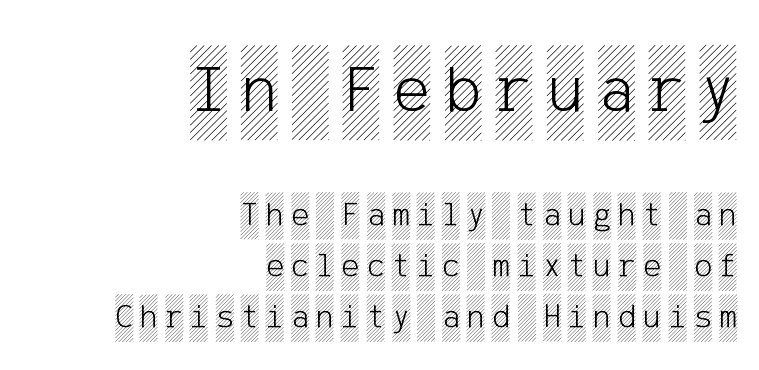
{"italic": "no", "width": "condensed", "x_height": "large", "underline": "no", "align": "right", "line_spacing": "normal", "line_spacing_ratio": 1.5, "letter_spacing": "wide", "letter_spacing_em": 0.21, "larger_block": "first", "size_ratio": 2.03, "glyph_px": 69}
